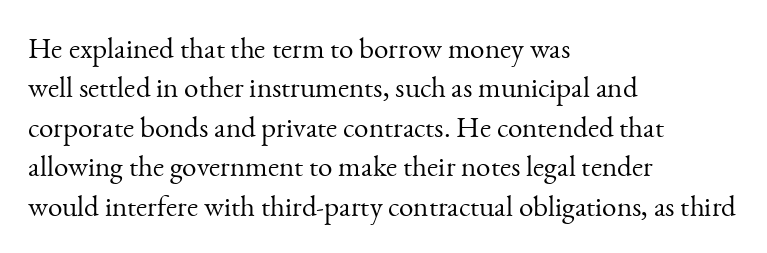
The image shows 29 px light serif type, upright; set left-aligned, normal line spacing (1.36x), normal letter spacing, not underlined; medium stroke contrast and a small x-height.
